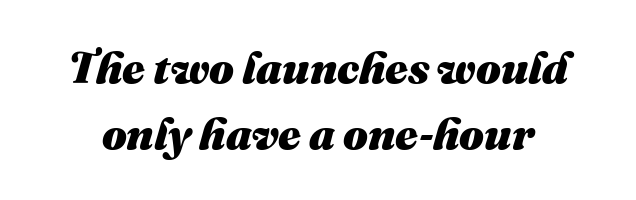
Q: Is the text bold? A: Yes.
Q: Is the text italic (slanted)? A: Yes, it leans right by about 16 degrees.
Q: Is the text underlined? A: No.
Q: Is the spacing between letters normal or unusually wide? A: Normal.
Q: Is the spacing between lines tight, normal or loose? A: Normal.
Q: Width (condensed, normal, or wide)? A: Normal.
Q: Stroke contrast? A: Medium.
Q: x-height? A: Medium.
Q: Monospaced? A: No.
